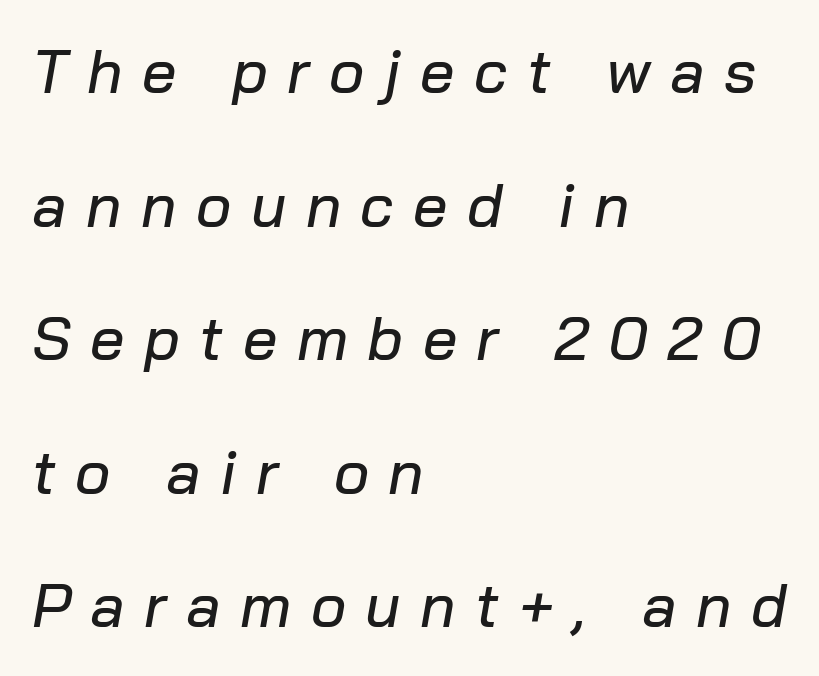
Q: Is the text italic (slanted)? A: Yes, it leans right by about 10 degrees.
Q: Is the text underlined? A: No.
Q: How is the paragraph aligned? A: Left-aligned.
Q: Is the spacing between letters normal or unusually wide? A: Unusually wide.
Q: Is the spacing between lines tight, normal or loose? A: Loose.
Q: Width (condensed, normal, or wide)? A: Normal.
Q: Stroke contrast? A: Low.
Q: x-height? A: Medium.
Q: Monospaced? A: No.
